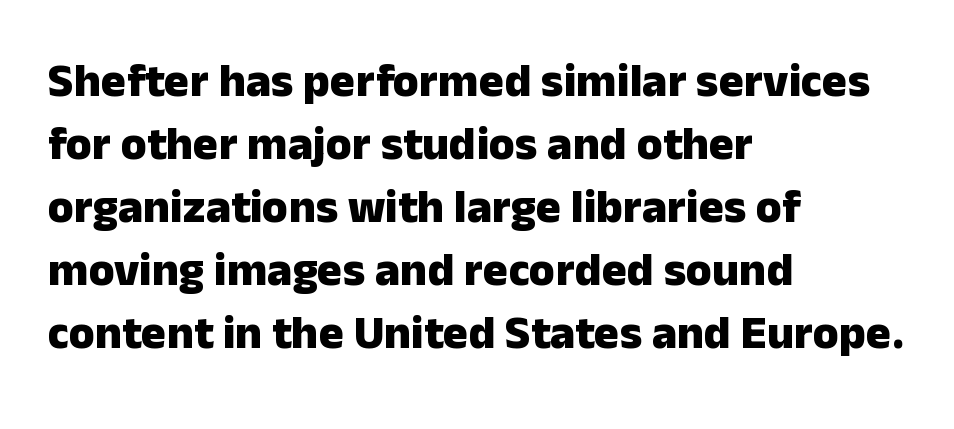
{"serif": "no", "italic": "no", "bold": "yes", "weight": "heavy", "width": "normal", "stroke_contrast": "low", "x_height": "medium", "monospaced": "no", "underline": "no", "align": "left", "line_spacing": "normal", "line_spacing_ratio": 1.34, "letter_spacing": "normal", "letter_spacing_em": 0.0, "glyph_px": 47}
